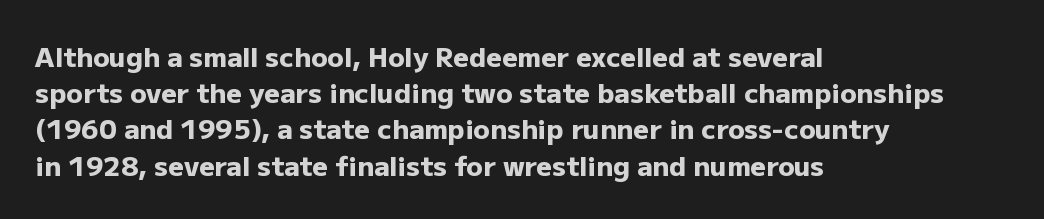
Does the weight exceed regular? Yes, all the way to bold. Inter-character spacing is left at the font's built-in metrics. If you drew a ruler down the left edge, every line would touch it. Only glyphs here, with clear space below each row. This sample keeps an unexceptional amount of space between lines.
